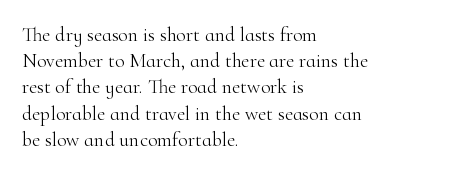
{"italic": "no", "bold": "no", "underline": "no", "align": "left", "line_spacing": "normal", "line_spacing_ratio": 1.31, "letter_spacing": "normal", "letter_spacing_em": 0.0, "glyph_px": 20}
